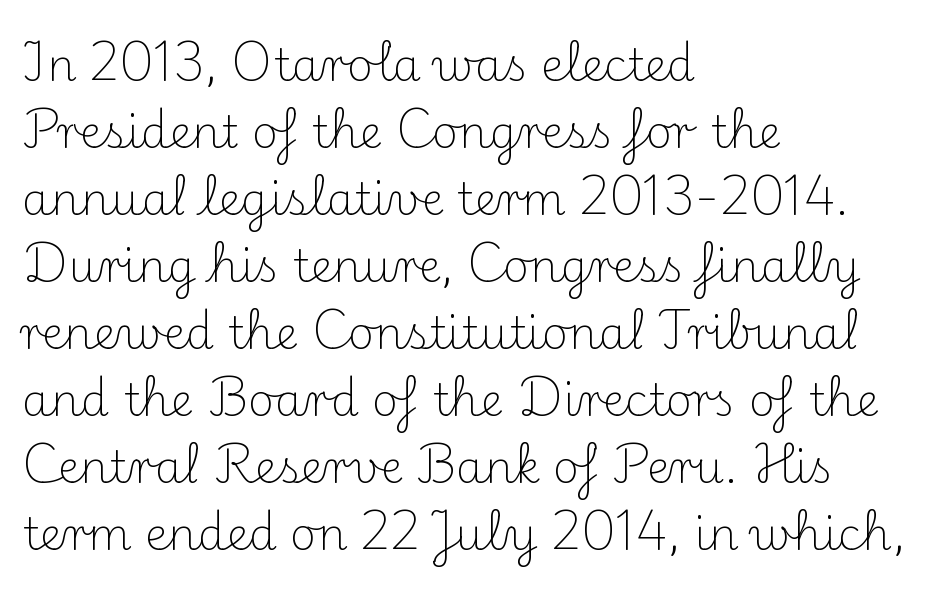
Is the stroke heavy? The answer is a plain regular-or-lighter. The tracking reads as untouched default to a designer's eye. Is there much room between lines? A standard amount, neither cramped nor airy. The text block is weighted toward the left margin, trailing off unevenly rightward. When letters stand straight like this, we call the style roman or upright.
